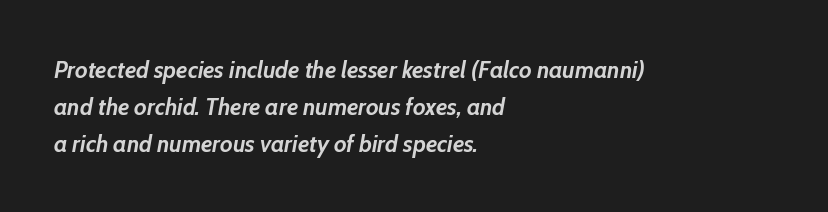
{"italic": "yes", "lean": "right", "slant_degrees": 10, "bold": "yes", "underline": "no", "align": "left", "line_spacing": "normal", "line_spacing_ratio": 1.54, "letter_spacing": "normal", "letter_spacing_em": 0.0, "glyph_px": 24}
